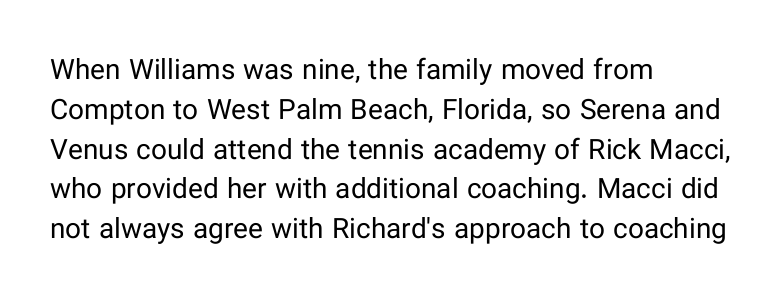
The lines sit at an ordinary, default distance from one another. This is roman type, the default non-slanted kind. You can tell from the bare stems that sans-serif type was used. Beneath every word, the page is bare.
